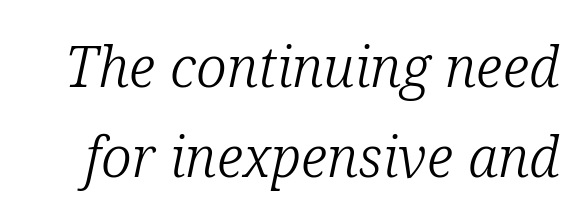
The image shows 56 px light serif type, italic (leaning right); set normal line spacing (1.6x), normal letter spacing, not underlined; low stroke contrast and a medium x-height.
